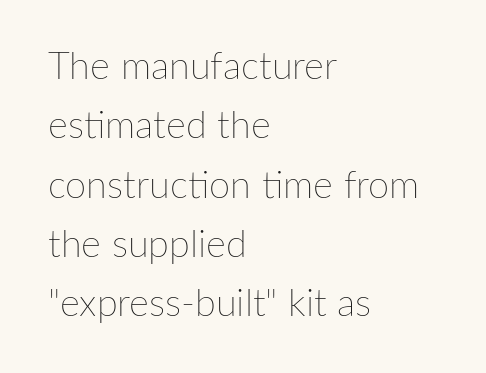
The image shows 38 px thin type, upright; set left-aligned, normal line spacing (1.56x), normal letter spacing, not underlined; low stroke contrast and a medium x-height.
